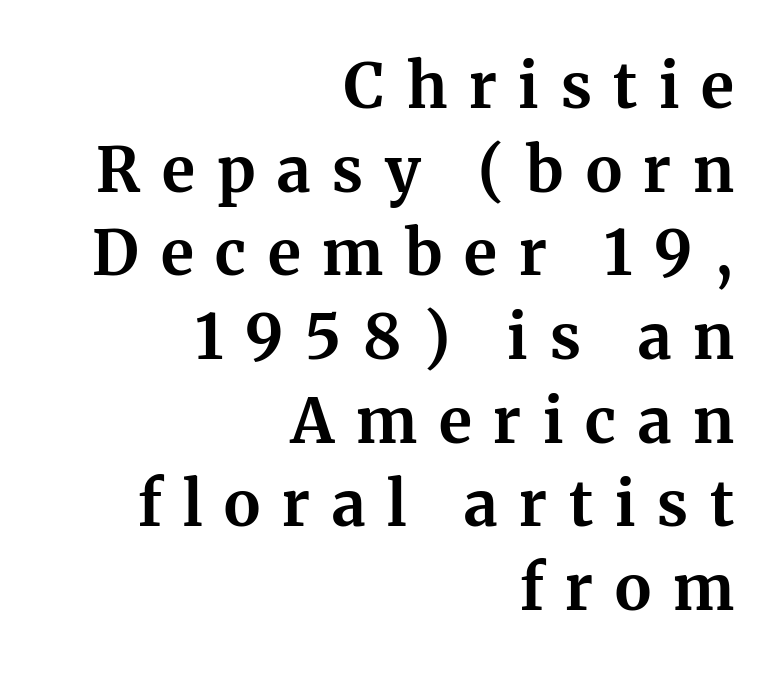
{"serif": "yes", "italic": "no", "bold": "yes", "weight": "bold", "width": "normal", "stroke_contrast": "medium", "x_height": "medium", "monospaced": "no", "underline": "no", "align": "right", "line_spacing": "normal", "line_spacing_ratio": 1.35, "letter_spacing": "wide", "letter_spacing_em": 0.35, "glyph_px": 62}
